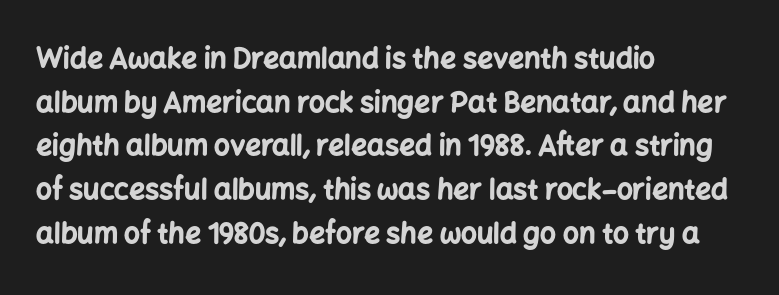
The image shows 28 px bold sans-serif type, upright; set left-aligned, normal line spacing (1.56x), normal letter spacing, not underlined; low stroke contrast and a medium x-height.
